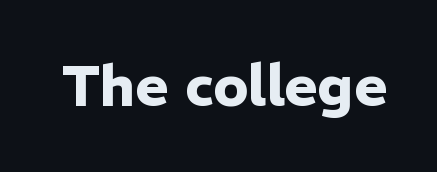
The image shows 57 px heavy sans-serif type, upright; set normal letter spacing, not underlined; low stroke contrast and a medium x-height.
